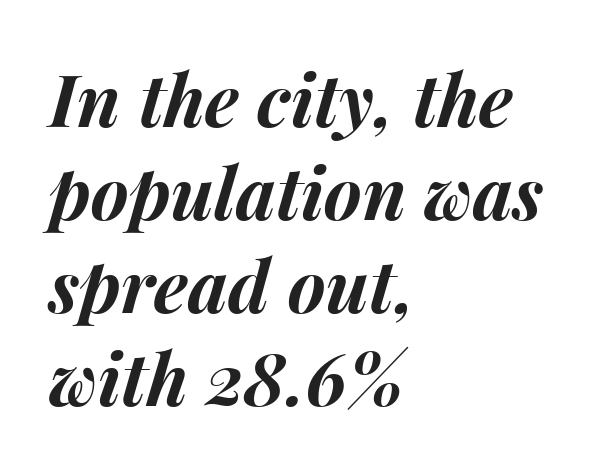
Q: Is the text bold? A: Yes.
Q: Is the text italic (slanted)? A: Yes, it leans right by about 15 degrees.
Q: Is the text underlined? A: No.
Q: How is the paragraph aligned? A: Left-aligned.
Q: Is the spacing between letters normal or unusually wide? A: Normal.
Q: Is the spacing between lines tight, normal or loose? A: Normal.
Q: Width (condensed, normal, or wide)? A: Normal.
Q: Stroke contrast? A: Medium.
Q: x-height? A: Medium.
Q: Monospaced? A: No.
